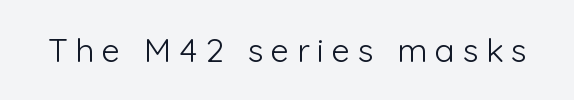
This rendering employs a face without finishing strokes, i.e., a sans-serif. Each letter keeps its own natural width here, so spacing adapts to shape. The weight would be labelled regular, book, light, or lighter still. Ascenders rise straight up at ninety degrees. The tracking reads as deliberately expanded to a designer's eye.
